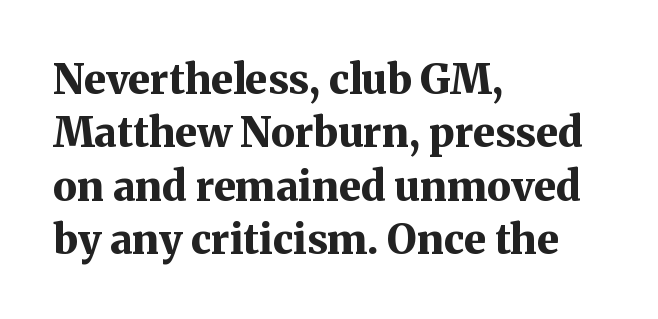
{"serif": "yes", "italic": "no", "bold": "yes", "weight": "bold", "width": "normal", "stroke_contrast": "medium", "x_height": "medium", "monospaced": "no", "underline": "no", "align": "left", "line_spacing": "normal", "line_spacing_ratio": 1.3, "letter_spacing": "normal", "letter_spacing_em": 0.0, "glyph_px": 41}
